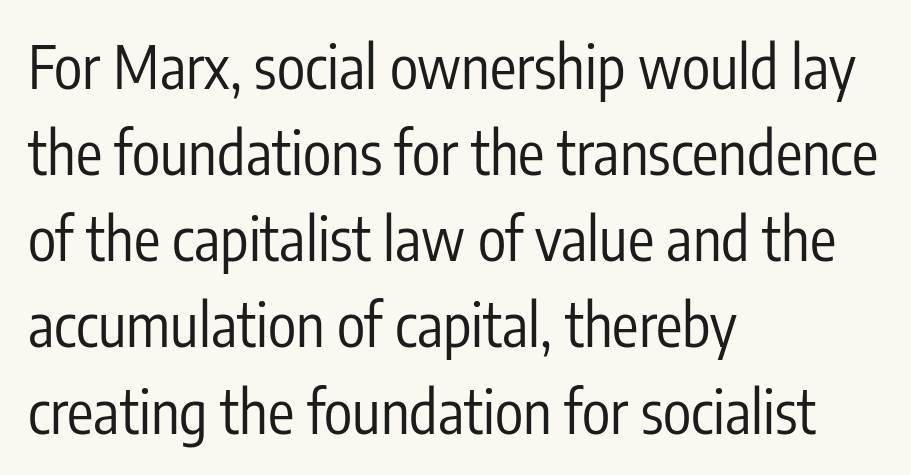
The passage shown is typed in a proportional face where columns would drift. A bare baseline throughout the passage. Alignment: flush left. These lines are composed in type without serifs. Rendered with straight, roman letterforms. Vertical stems look standard width or narrower in stroke.
